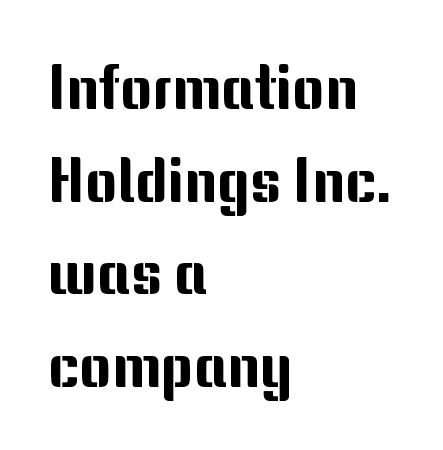
Q: Is the text italic (slanted)? A: No, it is upright.
Q: Is the typeface a serif or a sans-serif typeface? A: Sans-serif.
Q: Is the text underlined? A: No.
Q: How is the paragraph aligned? A: Left-aligned.
Q: Is the spacing between letters normal or unusually wide? A: Normal.
Q: Is the spacing between lines tight, normal or loose? A: Normal.
Q: Width (condensed, normal, or wide)? A: Normal.
Q: Stroke contrast? A: Medium.
Q: x-height? A: Medium.
Q: Monospaced? A: No.
